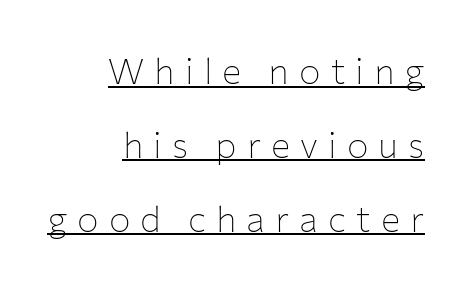
Posture: upright roman. Each letter keeps its own natural width here, so spacing adapts to shape. Every word sits above its own underline. I'd call this a sans setting — the letters go barefoot.
